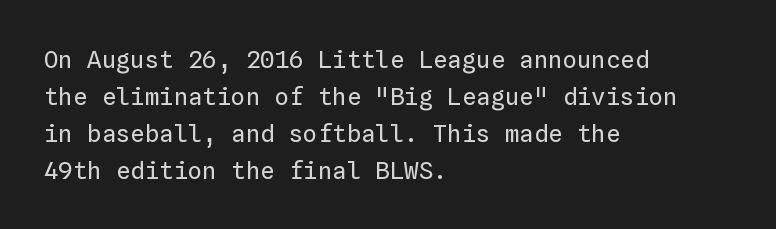
Q: Is the text bold? A: No.
Q: Is the text italic (slanted)? A: No, it is upright.
Q: Is the text underlined? A: No.
Q: How is the paragraph aligned? A: Left-aligned.
Q: Is the spacing between letters normal or unusually wide? A: Normal.
Q: Is the spacing between lines tight, normal or loose? A: Normal.
